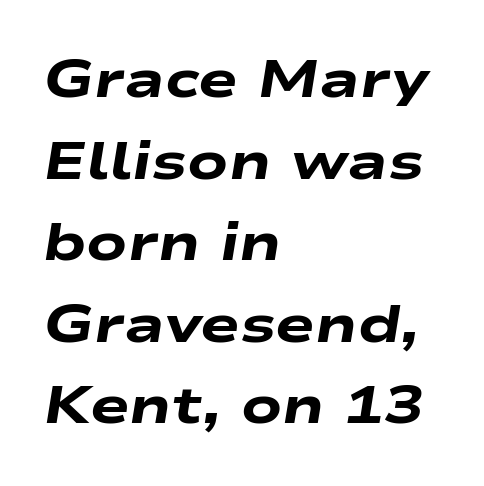
Q: Is the text bold? A: Yes.
Q: Is the text italic (slanted)? A: Yes, it leans right by about 9 degrees.
Q: Is the text underlined? A: No.
Q: How is the paragraph aligned? A: Left-aligned.
Q: Is the spacing between letters normal or unusually wide? A: Normal.
Q: Is the spacing between lines tight, normal or loose? A: Normal.
Q: Width (condensed, normal, or wide)? A: Wide.
Q: Stroke contrast? A: Low.
Q: x-height? A: Medium.
Q: Monospaced? A: No.
